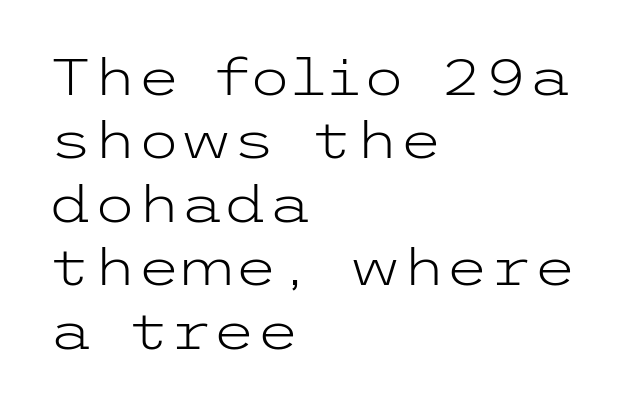
Q: Is the text bold? A: No.
Q: Is the text italic (slanted)? A: No, it is upright.
Q: Is the typeface a serif or a sans-serif typeface? A: Sans-serif.
Q: Is the text underlined? A: No.
Q: How is the paragraph aligned? A: Left-aligned.
Q: Is the spacing between letters normal or unusually wide? A: Normal.
Q: Is the spacing between lines tight, normal or loose? A: Normal.
Q: Width (condensed, normal, or wide)? A: Wide.
Q: Stroke contrast? A: Low.
Q: x-height? A: Medium.
